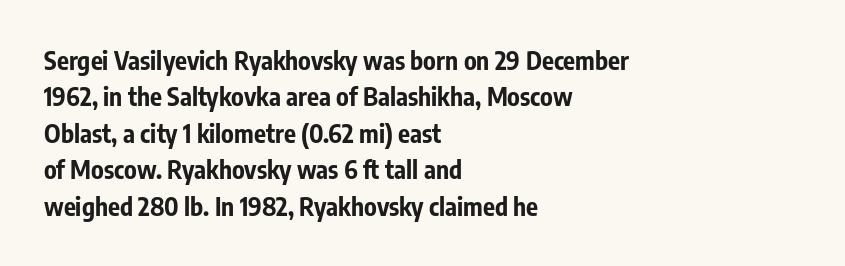
{"italic": "no", "bold": "yes", "underline": "no", "align": "left", "line_spacing": "normal", "line_spacing_ratio": 1.46, "letter_spacing": "normal", "letter_spacing_em": 0.0, "glyph_px": 25}
